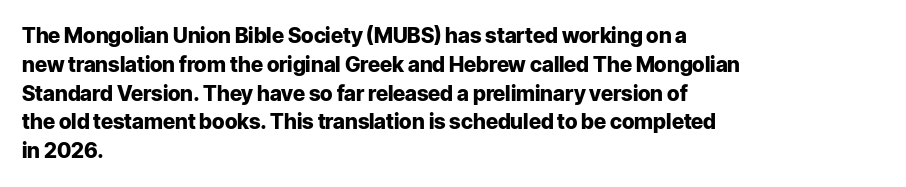
{"italic": "no", "bold": "yes", "underline": "no", "align": "left", "line_spacing": "normal", "line_spacing_ratio": 1.37, "letter_spacing": "normal", "letter_spacing_em": 0.0, "glyph_px": 21}
